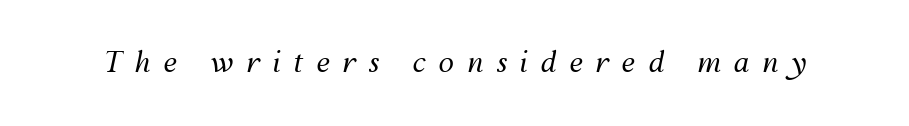
{"italic": "yes", "lean": "right", "slant_degrees": 12, "bold": "no", "weight": "regular", "width": "normal", "stroke_contrast": "medium", "x_height": "medium", "monospaced": "no", "underline": "no", "letter_spacing": "wide", "letter_spacing_em": 0.45, "glyph_px": 28}
